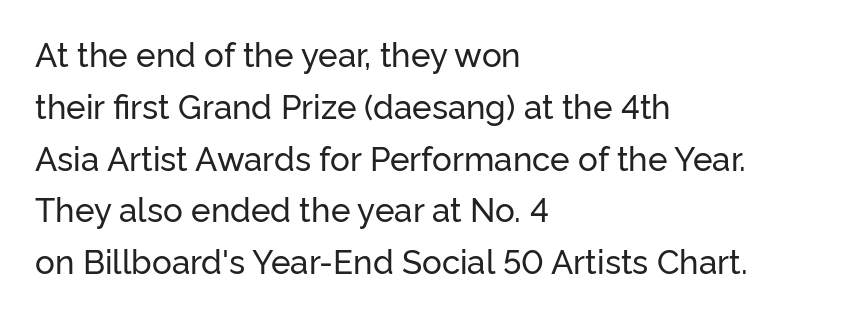
The image shows 33 px sans-serif type, upright; set left-aligned, normal line spacing (1.57x), normal letter spacing, not underlined; low stroke contrast and a medium x-height.
